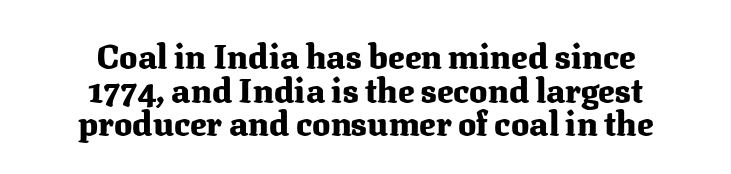
The image shows 34 px heavy serif type, upright; set centered, tight line spacing (0.99x), normal letter spacing, not underlined; medium stroke contrast and a medium x-height.
